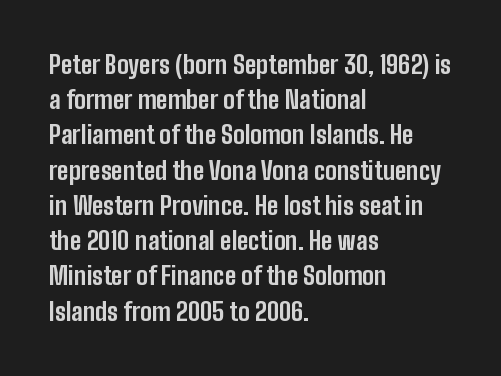
The image shows 25 px bold type, upright; set left-aligned, normal line spacing (1.41x), normal letter spacing, not underlined.
